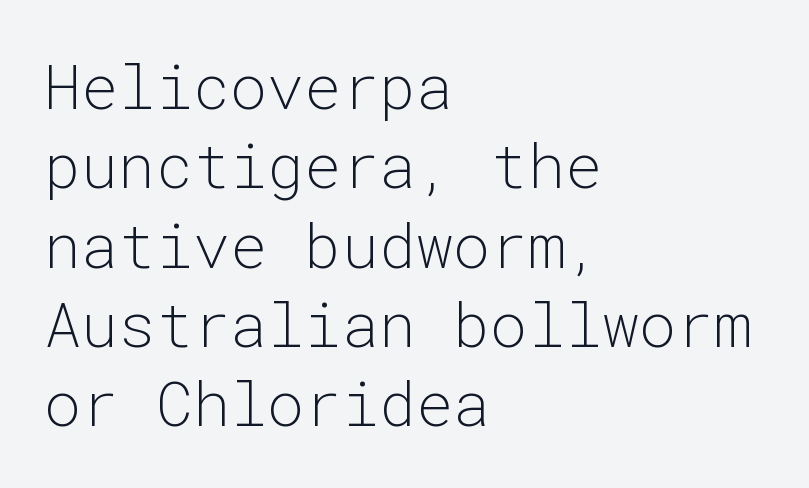
{"serif": "no", "italic": "no", "bold": "no", "weight": "light", "width": "normal", "stroke_contrast": "low", "x_height": "medium", "monospaced": "yes", "underline": "no", "align": "left", "line_spacing": "normal", "line_spacing_ratio": 1.28, "letter_spacing": "normal", "letter_spacing_em": 0.0, "glyph_px": 62}
